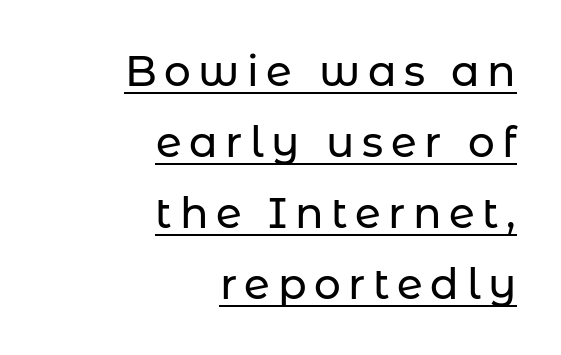
The compositor pushed each line to the right boundary. Horizontal bands of white between lines are of average thickness. Spacing verdict: proportional, widths tailored to each character. To sum up the face: it is a sans, with no serifs. Underlining? Definitely there. Does the lettering tilt? It doesn't — this is upright.
